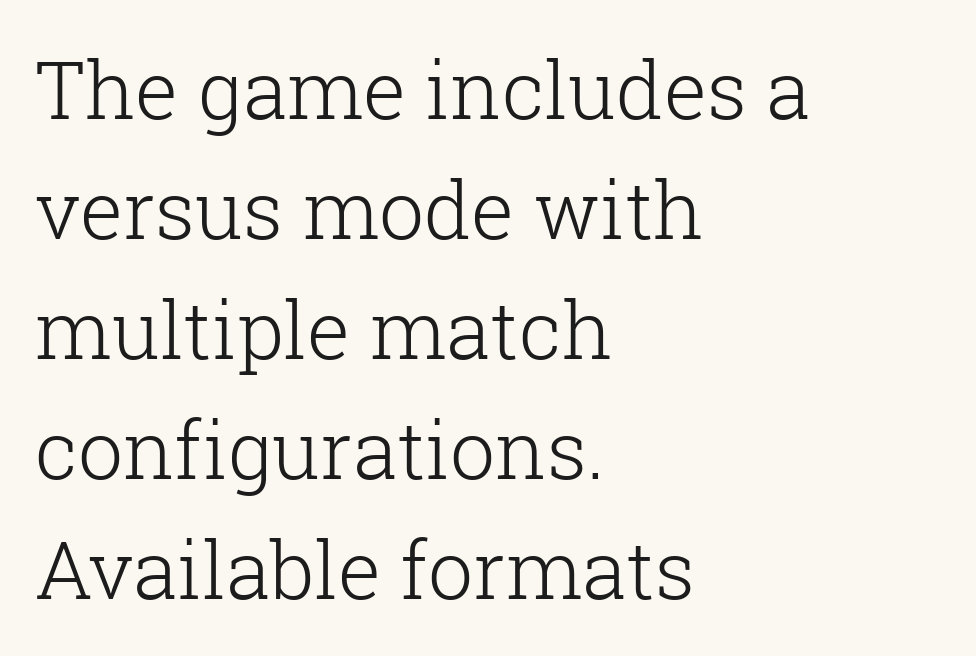
The face looks like a standard text weight, possibly lighter. Nothing unusual about the tracking: characters are spaced as the font intends. Do the characters align in a grid? No, the font is proportional. Italic: no, the glyphs are upright roman. A typesetter would call this leading conventional body-copy spacing. The specimen omits any rule beneath the text block's lines.
